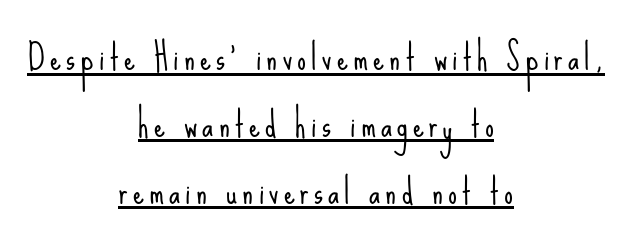
Q: Is the text bold? A: No.
Q: Is the text italic (slanted)? A: No, it is upright.
Q: Is the typeface a serif or a sans-serif typeface? A: Sans-serif.
Q: Is the text underlined? A: Yes.
Q: How is the paragraph aligned? A: Centered.
Q: Is the spacing between lines tight, normal or loose? A: Loose.
Q: Width (condensed, normal, or wide)? A: Condensed.
Q: Stroke contrast? A: Low.
Q: x-height? A: Small.
Q: Monospaced? A: No.
